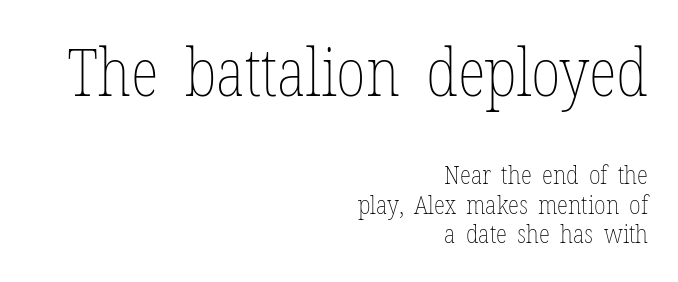
Standard letterfit; no display-style spreading of the glyphs. The block sitting higher on the canvas is the one with enlarged characters. A typesetter would mark this as roman, not italic. Successive baselines arrive quickly, one right under another. Character widths vary here, with narrow letters taking less room than wide ones.
